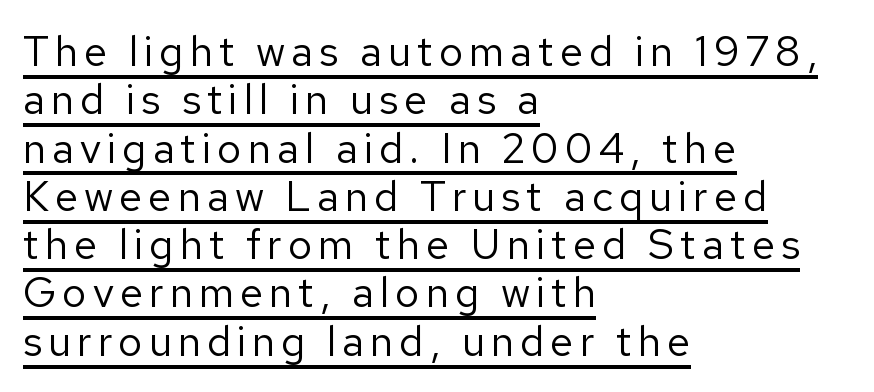
{"serif": "no", "italic": "no", "bold": "no", "weight": "regular", "width": "normal", "stroke_contrast": "low", "x_height": "medium", "monospaced": "no", "underline": "yes", "align": "left", "line_spacing": "tight", "line_spacing_ratio": 1.15, "glyph_px": 42}
